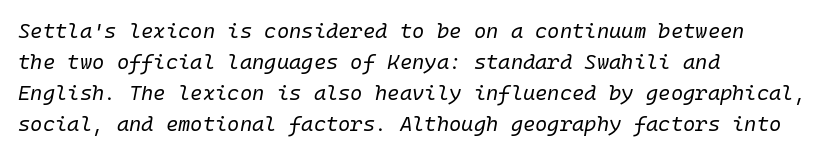
Does the copy run flush right? No — it runs flush left. Observe the lean: these are italic letterforms. Summary of weight: not heavy and not bold. Compared with typical paragraphs, the rows here are spaced about the same. Characters follow at the spacing the type designer built in.
